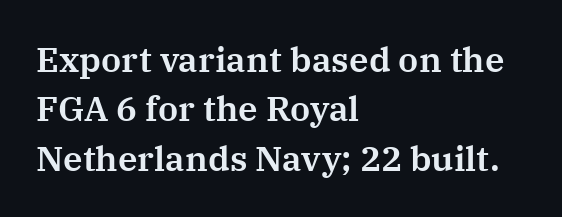
Q: Is the text italic (slanted)? A: No, it is upright.
Q: Is the typeface a serif or a sans-serif typeface? A: Serif.
Q: Is the text underlined? A: No.
Q: How is the paragraph aligned? A: Left-aligned.
Q: Is the spacing between letters normal or unusually wide? A: Normal.
Q: Is the spacing between lines tight, normal or loose? A: Normal.
Q: Width (condensed, normal, or wide)? A: Normal.
Q: Stroke contrast? A: Medium.
Q: x-height? A: Medium.
Q: Monospaced? A: No.
